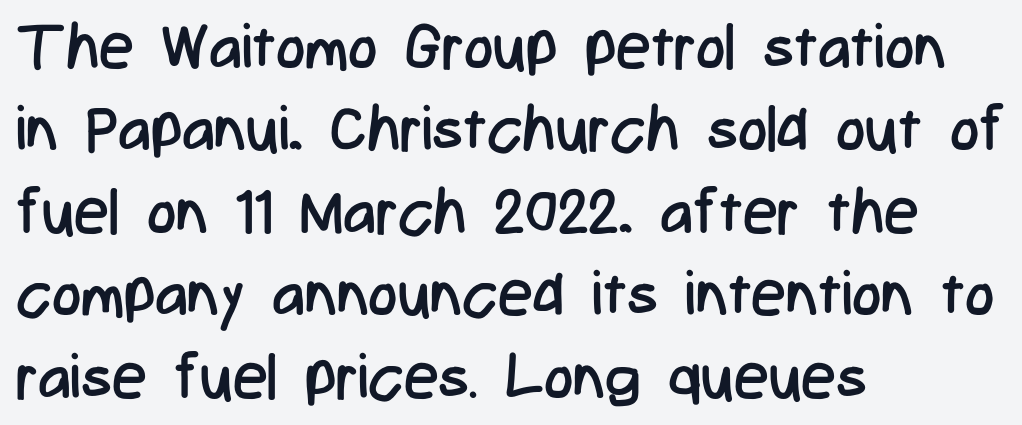
{"serif": "no", "italic": "no", "bold": "no", "weight": "regular", "width": "condensed", "stroke_contrast": "low", "x_height": "medium", "monospaced": "no", "underline": "no", "align": "left", "line_spacing": "normal", "line_spacing_ratio": 1.33, "letter_spacing": "normal", "letter_spacing_em": 0.0, "glyph_px": 62}
